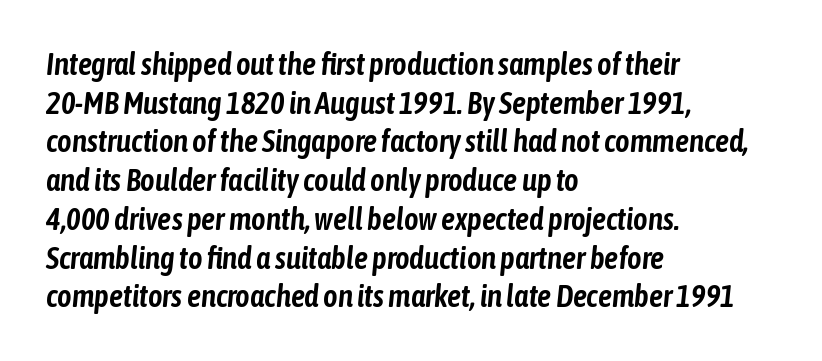
The image shows 31 px condensed type, italic (leaning right); set left-aligned, normal line spacing (1.25x), normal letter spacing, not underlined; low stroke contrast and a medium x-height.
